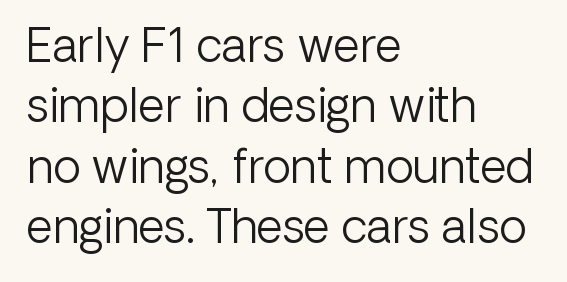
Is this a sans? Yes — the strokes have no serifs. A classic flush-left, rag-right setting is used for this passage. Does the leading feel generous? No, just average. Underline: absent. These lines are rendered in a variable-pitch font.
